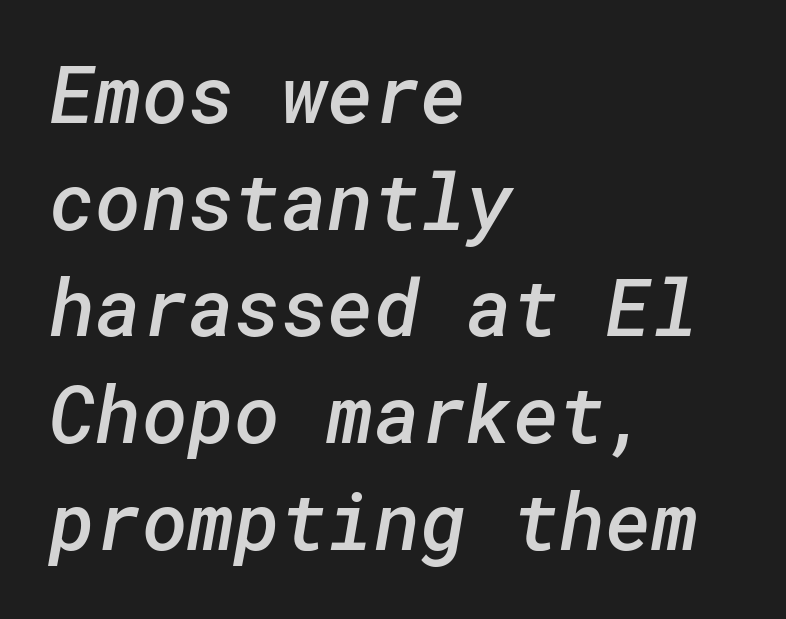
Q: Is the text bold? A: Semi-bold.
Q: Is the typeface a serif or a sans-serif typeface? A: Sans-serif.
Q: Is the text underlined? A: No.
Q: How is the paragraph aligned? A: Left-aligned.
Q: Is the spacing between letters normal or unusually wide? A: Normal.
Q: Is the spacing between lines tight, normal or loose? A: Normal.
Q: Width (condensed, normal, or wide)? A: Normal.
Q: Stroke contrast? A: Low.
Q: x-height? A: Medium.
